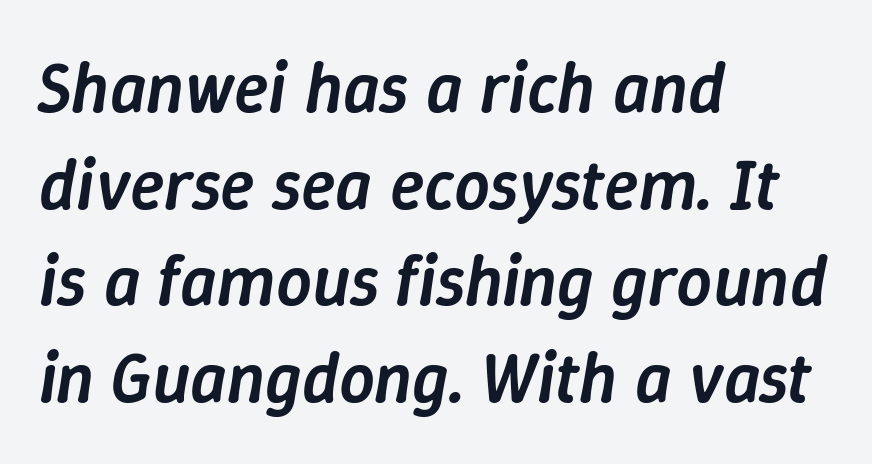
The image shows 71 px semibold type, italic (leaning right); set left-aligned, normal line spacing (1.36x), normal letter spacing, not underlined; low stroke contrast and a medium x-height.
